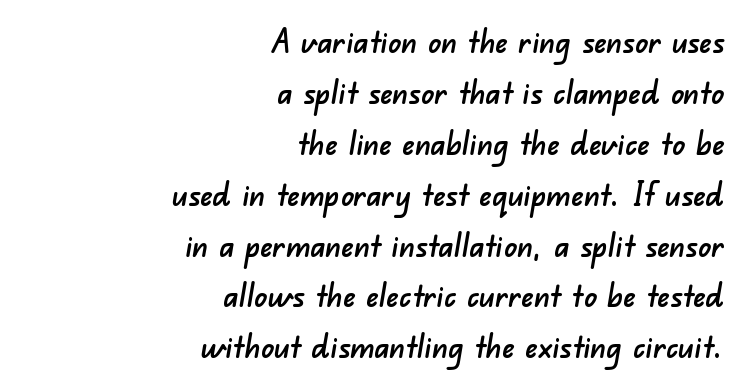
Q: Is the typeface a serif or a sans-serif typeface? A: Sans-serif.
Q: Is the text underlined? A: No.
Q: How is the paragraph aligned? A: Right-aligned.
Q: Is the spacing between letters normal or unusually wide? A: Normal.
Q: Is the spacing between lines tight, normal or loose? A: Normal.
Q: Width (condensed, normal, or wide)? A: Normal.
Q: Stroke contrast? A: Low.
Q: x-height? A: Small.
Q: Monospaced? A: No.
